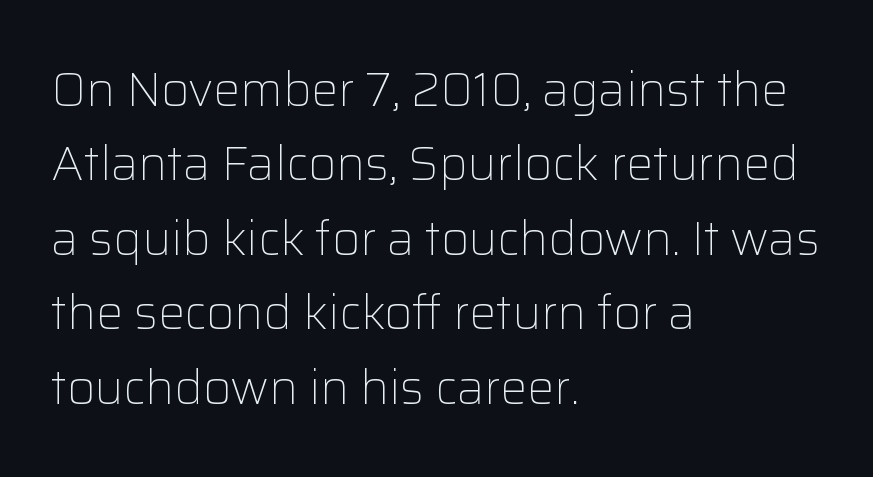
The image shows 48 px light sans-serif type, upright; set left-aligned, normal line spacing (1.55x), normal letter spacing, not underlined; low stroke contrast and a medium x-height.
